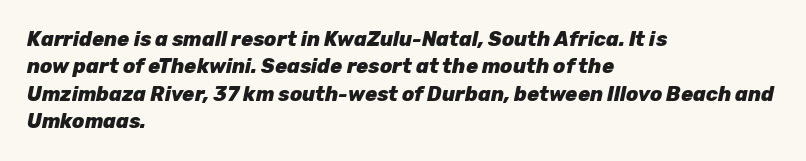
{"italic": "yes", "lean": "right", "slant_degrees": 12, "bold": "yes", "underline": "no", "align": "left", "line_spacing": "normal", "line_spacing_ratio": 1.37, "letter_spacing": "normal", "letter_spacing_em": 0.0, "glyph_px": 20}
